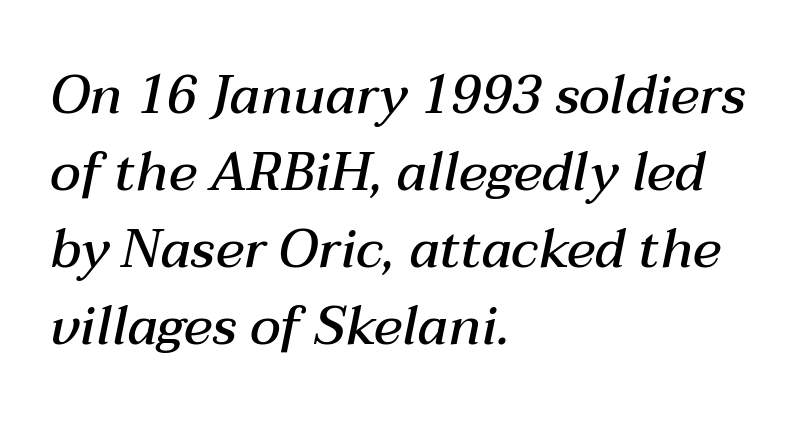
{"italic": "yes", "lean": "right", "slant_degrees": 12, "bold": "semi", "weight": "semibold", "width": "normal", "stroke_contrast": "medium", "x_height": "medium", "monospaced": "no", "underline": "no", "align": "left", "line_spacing": "normal", "line_spacing_ratio": 1.45, "letter_spacing": "normal", "letter_spacing_em": 0.0, "glyph_px": 53}
